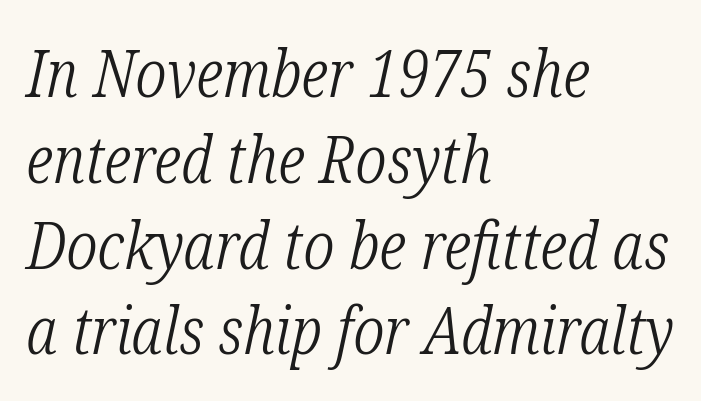
Q: Is the text bold? A: No.
Q: Is the text italic (slanted)? A: Yes, it leans right by about 12 degrees.
Q: Is the typeface a serif or a sans-serif typeface? A: Serif.
Q: Is the text underlined? A: No.
Q: How is the paragraph aligned? A: Left-aligned.
Q: Is the spacing between letters normal or unusually wide? A: Normal.
Q: Is the spacing between lines tight, normal or loose? A: Normal.
Q: Width (condensed, normal, or wide)? A: Condensed.
Q: Stroke contrast? A: Low.
Q: x-height? A: Medium.
Q: Monospaced? A: No.
